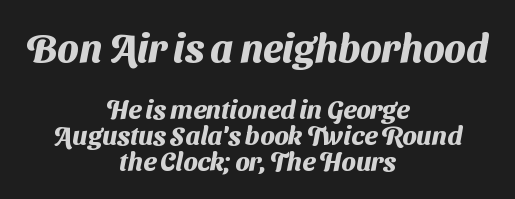
The image shows 39 px heavy sans-serif type; set centered, tight line spacing (1.0x), normal letter spacing, not underlined; the first (top) block is 1.5x larger; medium stroke contrast and a medium x-height.
